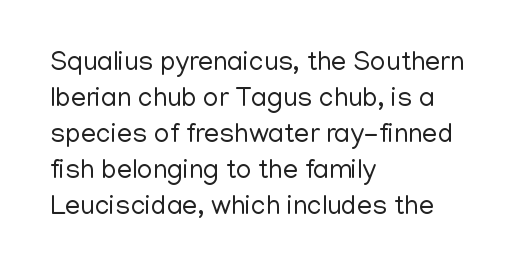
A clean baseline with only descenders dipping below it. The letters stand upright; this is a roman face. The letterforms sit shoulder to shoulder at normal distance. The compositor pushed each line to the left boundary.
